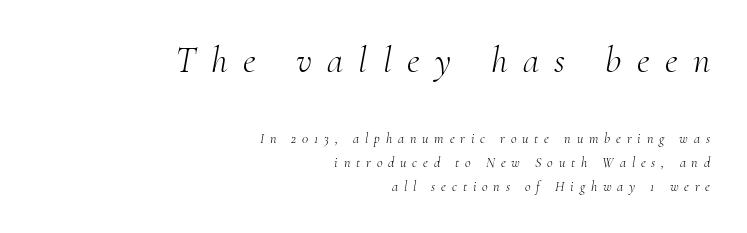
{"serif": "yes", "italic": "yes", "lean": "right", "slant_degrees": 10, "bold": "no", "weight": "light", "width": "normal", "stroke_contrast": "medium", "x_height": "small", "monospaced": "no", "underline": "no", "align": "right", "line_spacing_ratio": 1.71, "letter_spacing": "wide", "letter_spacing_em": 0.42, "larger_block": "first", "size_ratio": 2.64, "glyph_px": 37}
